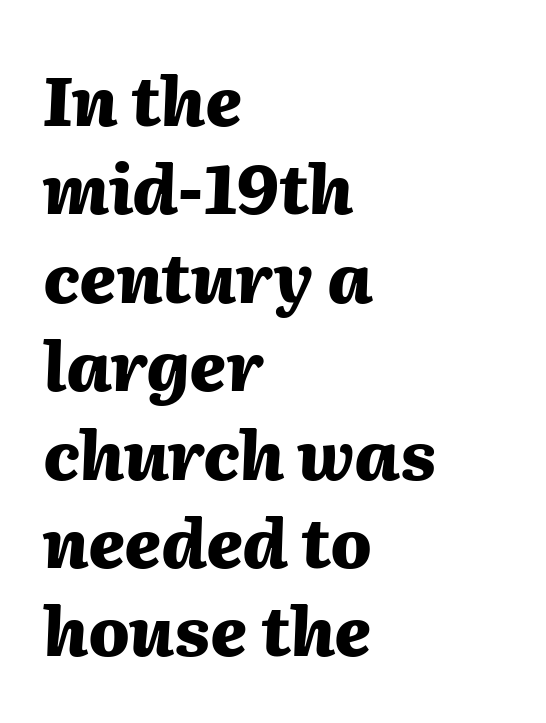
{"italic": "yes", "lean": "right", "slant_degrees": 2, "bold": "yes", "weight": "heavy", "width": "normal", "stroke_contrast": "medium", "x_height": "medium", "monospaced": "no", "underline": "no", "align": "left", "line_spacing": "normal", "line_spacing_ratio": 1.3, "letter_spacing": "normal", "letter_spacing_em": 0.0, "glyph_px": 68}
